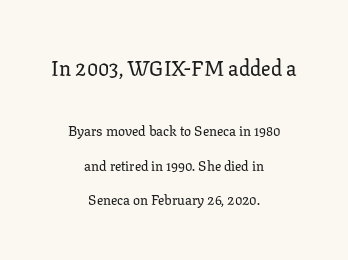
The image shows 21 px text type, upright; set centered, loose line spacing (2.48x), normal letter spacing, not underlined; the first (top) block is 1.5x larger.
